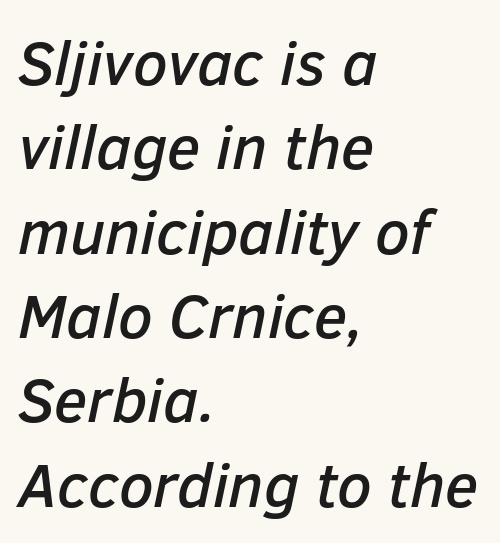
The image shows 62 px text type, italic (leaning right); set left-aligned, normal line spacing (1.36x), normal letter spacing, not underlined; low stroke contrast and a medium x-height.
